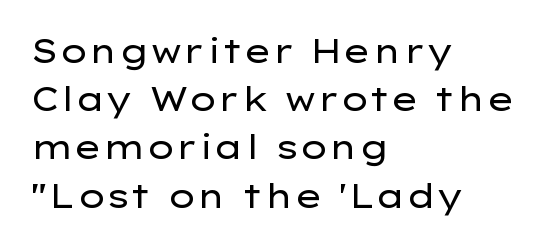
The image shows 33 px regular-weight, wide sans-serif type, upright; set left-aligned, normal line spacing (1.46x), normal letter spacing, not underlined; low stroke contrast and a medium x-height.
